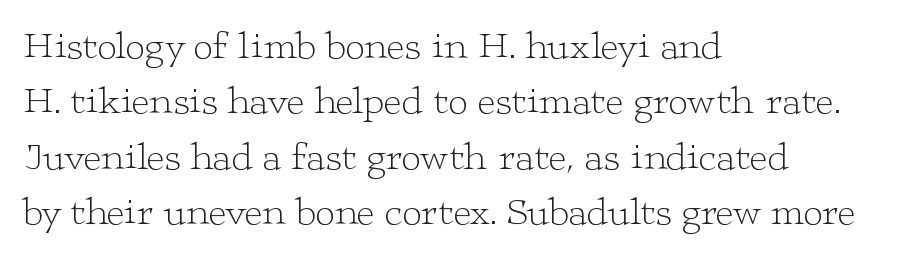
{"serif": "yes", "italic": "no", "bold": "no", "weight": "light", "width": "wide", "stroke_contrast": "low", "x_height": "medium", "monospaced": "no", "underline": "no", "align": "left", "line_spacing": "normal", "line_spacing_ratio": 1.42, "letter_spacing": "normal", "letter_spacing_em": 0.0, "glyph_px": 39}
